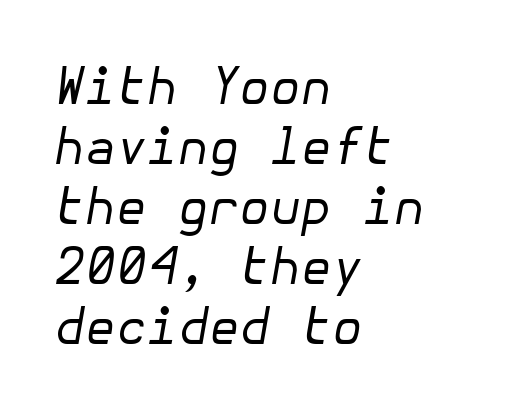
The image shows 50 px regular-weight type, italic (leaning right); set left-aligned, line spacing 1.2x, normal letter spacing, not underlined; low stroke contrast and a medium x-height.
